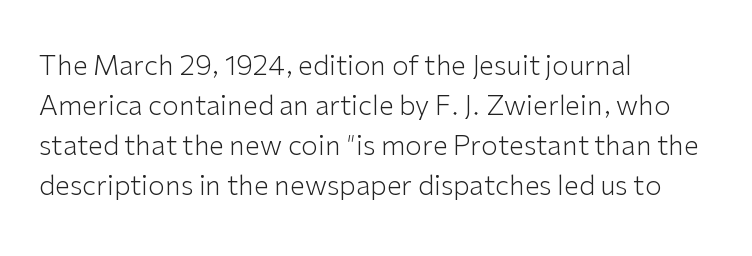
The image shows 27 px text type, upright; set left-aligned, normal line spacing (1.48x), normal letter spacing, not underlined.
